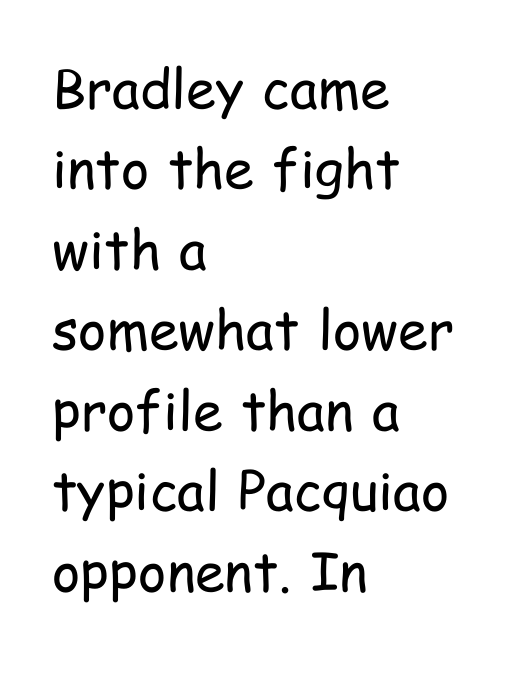
Q: Is the text bold? A: No.
Q: Is the text italic (slanted)? A: No, it is upright.
Q: Is the typeface a serif or a sans-serif typeface? A: Sans-serif.
Q: Is the text underlined? A: No.
Q: How is the paragraph aligned? A: Left-aligned.
Q: Is the spacing between letters normal or unusually wide? A: Normal.
Q: Is the spacing between lines tight, normal or loose? A: Normal.
Q: Width (condensed, normal, or wide)? A: Condensed.
Q: Stroke contrast? A: Low.
Q: x-height? A: Medium.
Q: Monospaced? A: No.
